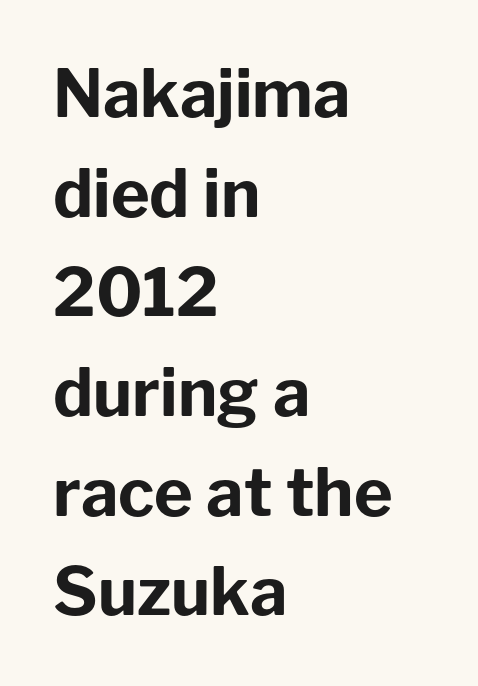
The image shows 66 px bold sans-serif type, upright; set left-aligned, normal line spacing (1.51x), normal letter spacing, not underlined; low stroke contrast and a medium x-height.
